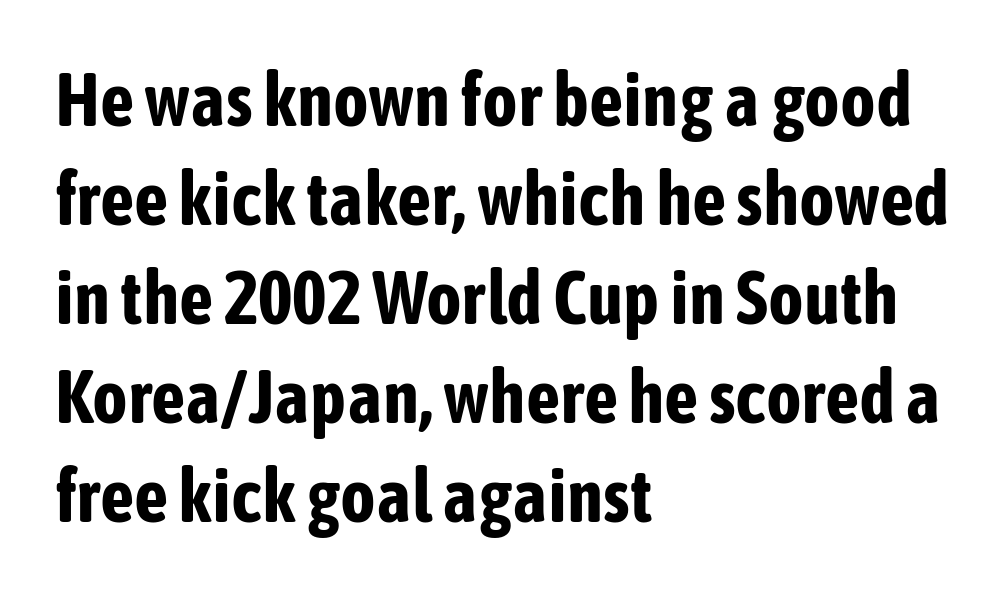
Q: Is the text bold? A: Yes.
Q: Is the text italic (slanted)? A: No, it is upright.
Q: Is the typeface a serif or a sans-serif typeface? A: Sans-serif.
Q: Is the text underlined? A: No.
Q: How is the paragraph aligned? A: Left-aligned.
Q: Is the spacing between letters normal or unusually wide? A: Normal.
Q: Is the spacing between lines tight, normal or loose? A: Normal.
Q: Width (condensed, normal, or wide)? A: Condensed.
Q: Stroke contrast? A: Low.
Q: x-height? A: Medium.
Q: Monospaced? A: No.
